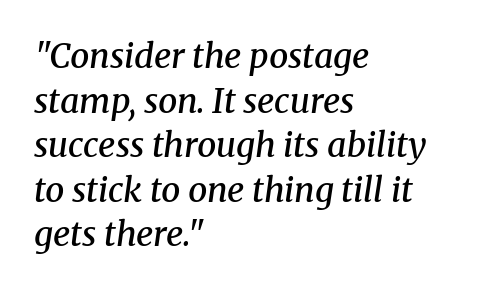
Q: Is the text bold? A: Semi-bold.
Q: Is the text italic (slanted)? A: Yes, it leans right by about 8 degrees.
Q: Is the typeface a serif or a sans-serif typeface? A: Serif.
Q: Is the text underlined? A: No.
Q: How is the paragraph aligned? A: Left-aligned.
Q: Is the spacing between letters normal or unusually wide? A: Normal.
Q: Is the spacing between lines tight, normal or loose? A: Normal.
Q: Width (condensed, normal, or wide)? A: Normal.
Q: Stroke contrast? A: Medium.
Q: x-height? A: Medium.
Q: Monospaced? A: No.
